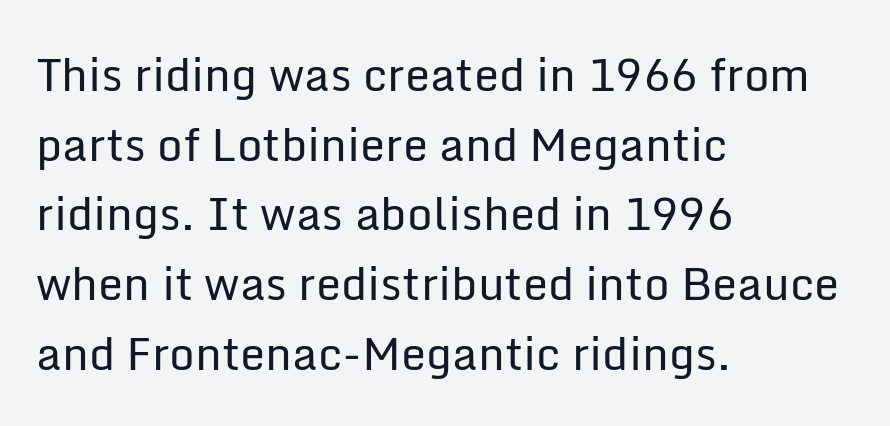
Q: Is the text bold? A: No.
Q: Is the text italic (slanted)? A: No, it is upright.
Q: Is the typeface a serif or a sans-serif typeface? A: Sans-serif.
Q: Is the text underlined? A: No.
Q: How is the paragraph aligned? A: Left-aligned.
Q: Is the spacing between letters normal or unusually wide? A: Normal.
Q: Is the spacing between lines tight, normal or loose? A: Normal.
Q: Width (condensed, normal, or wide)? A: Normal.
Q: Stroke contrast? A: Low.
Q: x-height? A: Medium.
Q: Monospaced? A: No.
